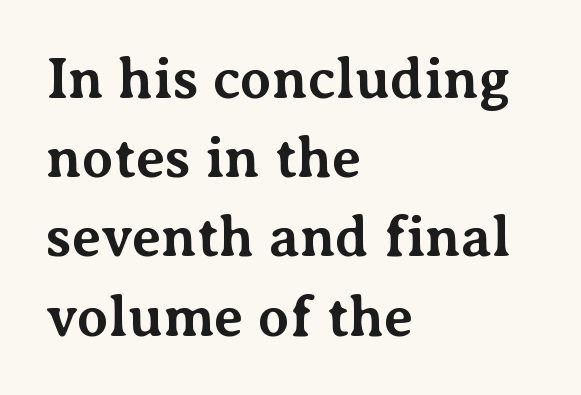
Observe the serifs anchoring each vertical stroke in this sample. The lettering stays uniformly vertical, giving the passage a roman look. Letter spacing: default. The space between consecutive lines is moderate. Strong, thick strokes mark this as bold type. Where is the straight margin? On the left.
